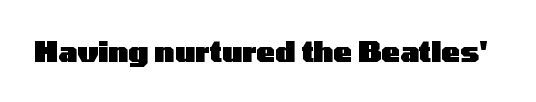
Each glyph is drawn with heavy, bold strokes. Has an underline been added? It has not. In terms of letterform style, serifs are entirely absent. Varying glyph widths throughout — classic text-font behaviour. A typesetter would call this zero additional tracking.
